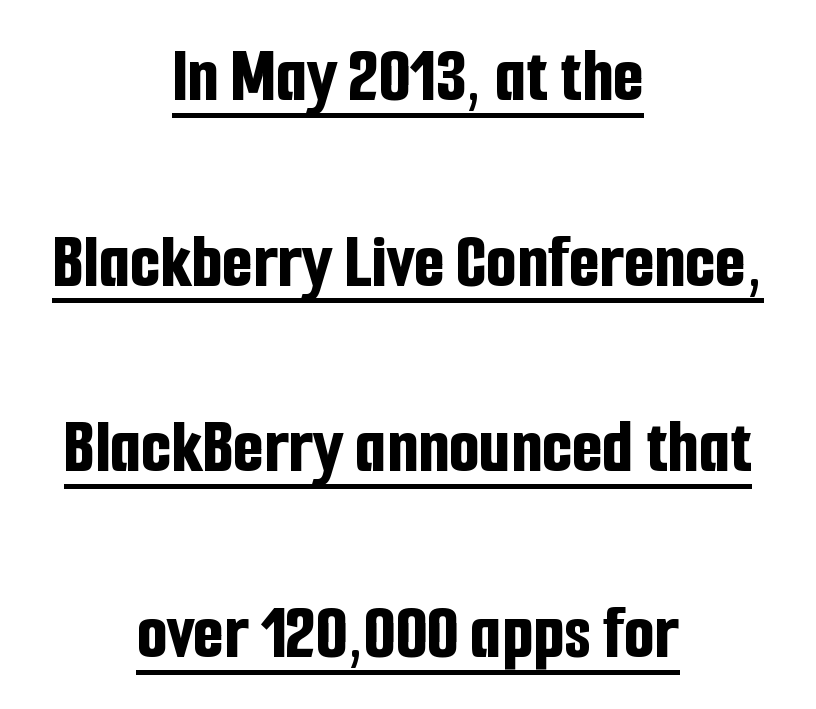
The image shows 79 px bold, condensed sans-serif type, upright; set centered, loose line spacing (2.35x), normal letter spacing, underlined; low stroke contrast and a medium x-height.
